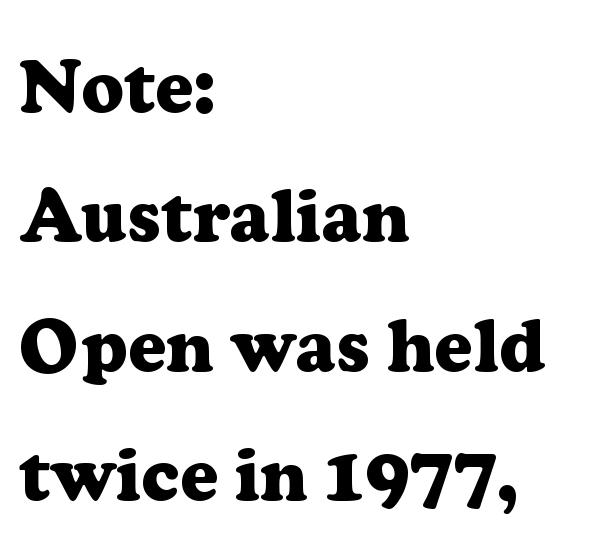
Line starts are locked; line ends wander. A clean baseline with only descenders dipping below it. Varying glyph widths throughout — classic text-font behaviour. Regarding serifs, this sample has them. This is roman type, the default non-slanted kind.
